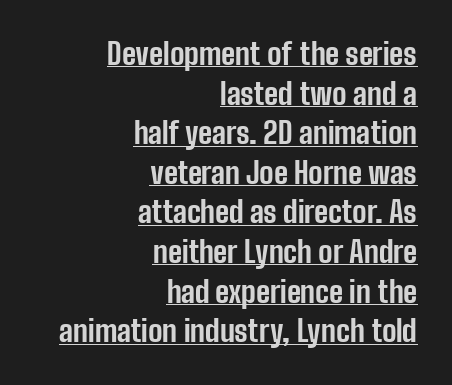
{"serif": "no", "italic": "no", "bold": "yes", "weight": "bold", "width": "condensed", "stroke_contrast": "low", "x_height": "medium", "monospaced": "no", "underline": "yes", "align": "right", "line_spacing": "normal", "line_spacing_ratio": 1.32, "letter_spacing": "normal", "letter_spacing_em": 0.0, "glyph_px": 30}
